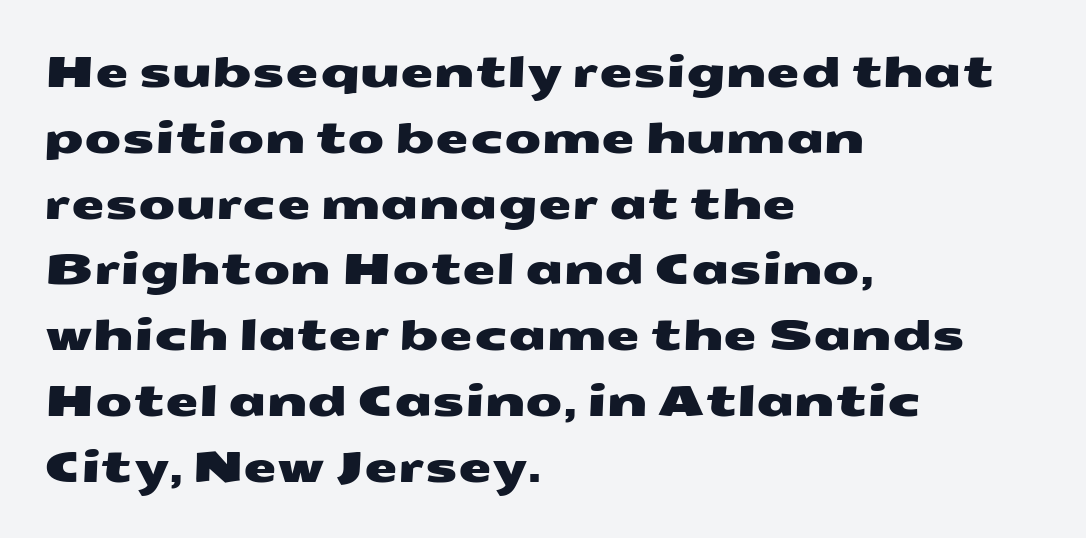
{"serif": "no", "width": "wide", "stroke_contrast": "medium", "x_height": "medium", "monospaced": "no", "underline": "no", "align": "left", "line_spacing": "normal", "line_spacing_ratio": 1.53, "letter_spacing": "normal", "letter_spacing_em": 0.0, "glyph_px": 43}
